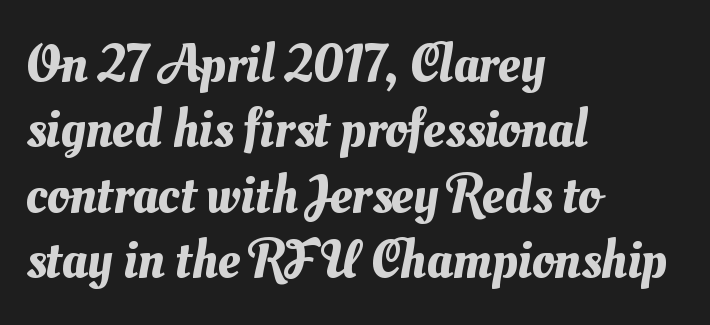
Type without underlining. Glyph-to-glyph distance matches everyday printed text. The rendering anchors every line to the left-hand side. The letters advance in unequal steps, a hallmark of proportional type.
